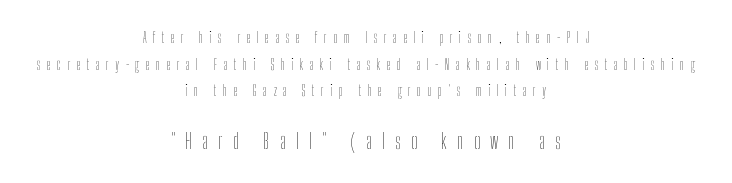
The image shows 22 px text type, upright; set centered, loose line spacing (1.91x), unusually wide letter spacing (+0.46 em), not underlined; the second (bottom) block is 1.57x larger.
